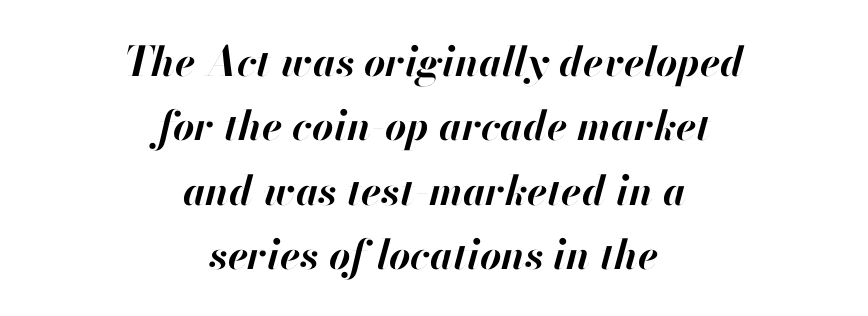
Q: Is the text bold? A: Yes.
Q: Is the text italic (slanted)? A: Yes, it leans right by about 13 degrees.
Q: Is the text underlined? A: No.
Q: How is the paragraph aligned? A: Centered.
Q: Is the spacing between letters normal or unusually wide? A: Normal.
Q: Is the spacing between lines tight, normal or loose? A: Normal.
Q: Width (condensed, normal, or wide)? A: Normal.
Q: Stroke contrast? A: High.
Q: x-height? A: Small.
Q: Monospaced? A: No.
